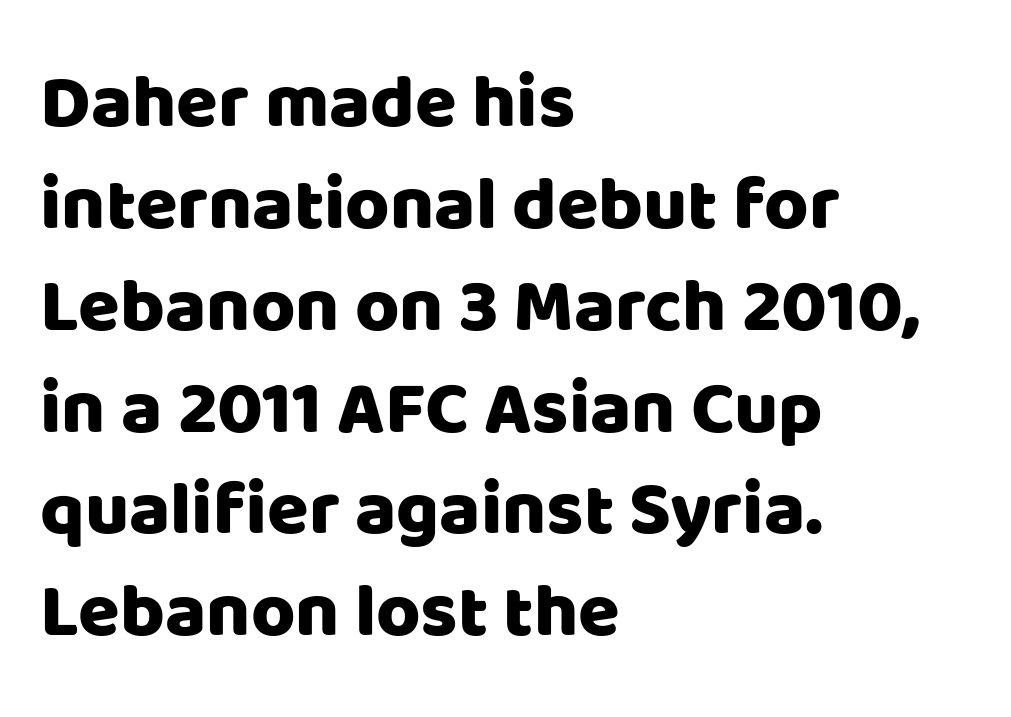
Q: Is the text italic (slanted)? A: No, it is upright.
Q: Is the typeface a serif or a sans-serif typeface? A: Sans-serif.
Q: Is the text underlined? A: No.
Q: How is the paragraph aligned? A: Left-aligned.
Q: Is the spacing between letters normal or unusually wide? A: Normal.
Q: Is the spacing between lines tight, normal or loose? A: Normal.
Q: Width (condensed, normal, or wide)? A: Normal.
Q: Stroke contrast? A: Low.
Q: x-height? A: Large.
Q: Monospaced? A: No.
